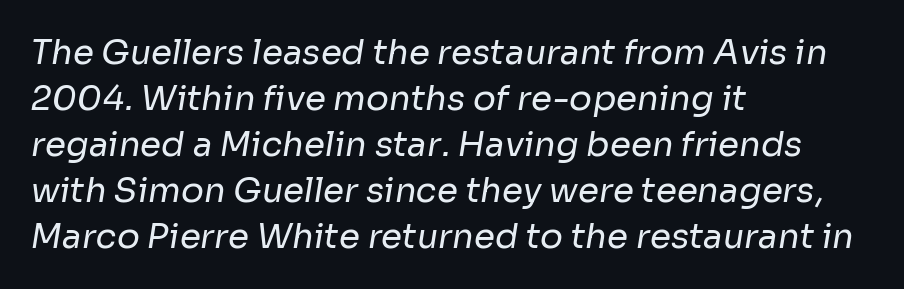
{"serif": "no", "bold": "no", "weight": "regular", "width": "normal", "stroke_contrast": "low", "x_height": "medium", "monospaced": "no", "underline": "no", "align": "left", "line_spacing": "normal", "line_spacing_ratio": 1.35, "letter_spacing": "normal", "letter_spacing_em": 0.0, "glyph_px": 34}
